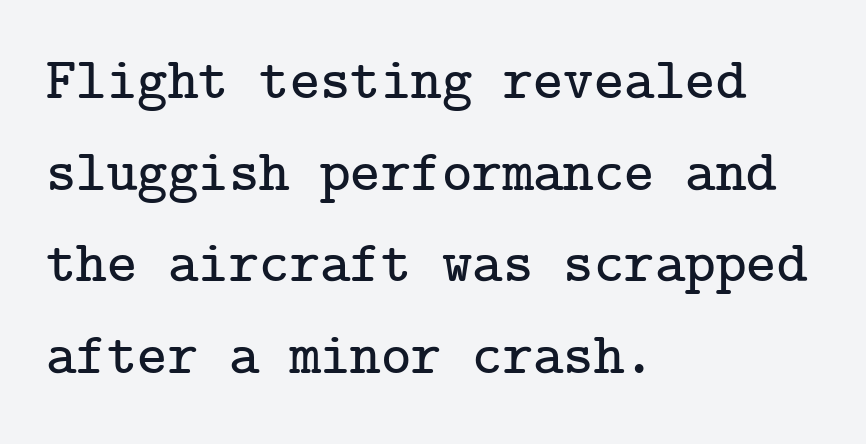
The image shows 58 px serif type, upright; set left-aligned, normal line spacing (1.58x), normal letter spacing, not underlined; low stroke contrast and a medium x-height.
